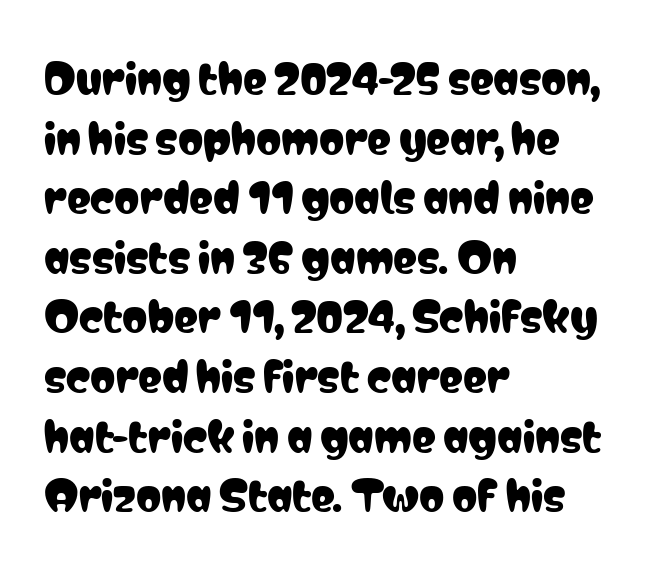
The image shows 40 px condensed sans-serif type, upright; set left-aligned, normal line spacing (1.49x), normal letter spacing, not underlined; low stroke contrast and a medium x-height.
